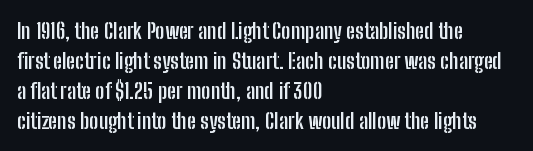
The image shows 22 px bold type, upright; set left-aligned, normal line spacing (1.36x), normal letter spacing, not underlined.
